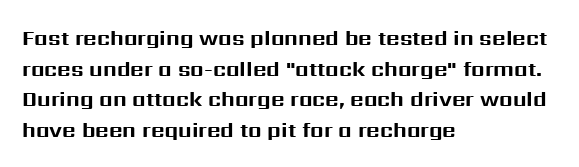
Glyph-to-glyph distance matches everyday printed text. If you drew a line through each stem, it would be perfectly vertical. Horizontal bands of white between lines are of average thickness. Type without underlining. The glyphs have the mass of a bold cut.
